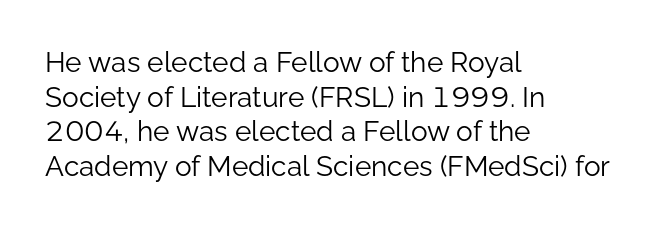
Inter-character spacing is left at the font's built-in metrics. The cut favours lightness, reaching ordinary text weight at its darkest. The face used here is a sans, in the tradition of grotesques and geometrics. The lines in this sample share a left origin and differ only in where they stop.
